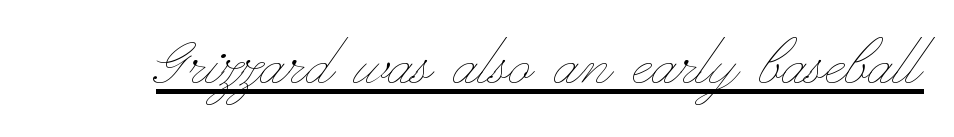
Q: Is the text bold? A: No.
Q: Is the text italic (slanted)? A: Yes.
Q: Is the text underlined? A: Yes.
Q: Is the spacing between letters normal or unusually wide? A: Normal.
Q: Width (condensed, normal, or wide)? A: Wide.
Q: Stroke contrast? A: Low.
Q: x-height? A: Small.
Q: Monospaced? A: No.
